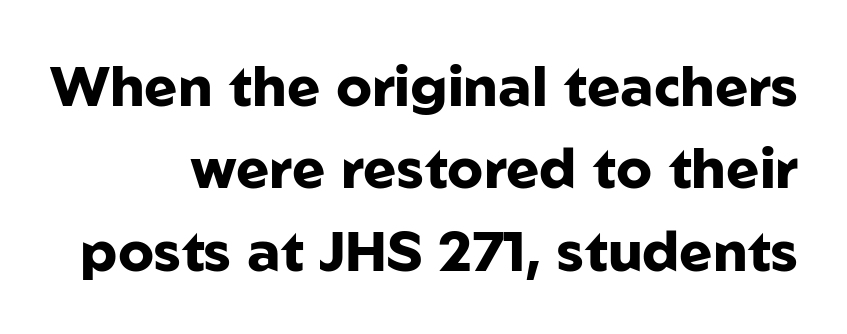
Q: Is the text bold? A: Yes.
Q: Is the text italic (slanted)? A: No, it is upright.
Q: Is the typeface a serif or a sans-serif typeface? A: Sans-serif.
Q: Is the text underlined? A: No.
Q: How is the paragraph aligned? A: Right-aligned.
Q: Is the spacing between letters normal or unusually wide? A: Normal.
Q: Is the spacing between lines tight, normal or loose? A: Normal.
Q: Width (condensed, normal, or wide)? A: Normal.
Q: Stroke contrast? A: Low.
Q: x-height? A: Medium.
Q: Monospaced? A: No.
